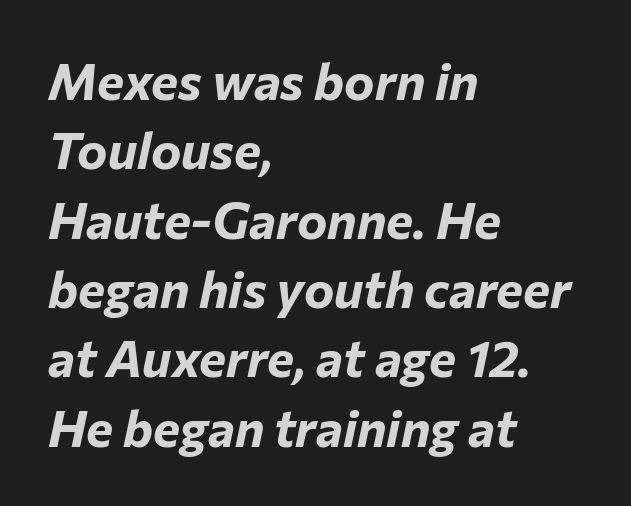
Q: Is the text bold? A: Yes.
Q: Is the text italic (slanted)? A: Yes, it leans right by about 12 degrees.
Q: Is the text underlined? A: No.
Q: How is the paragraph aligned? A: Left-aligned.
Q: Is the spacing between letters normal or unusually wide? A: Normal.
Q: Is the spacing between lines tight, normal or loose? A: Normal.
Q: Width (condensed, normal, or wide)? A: Normal.
Q: Stroke contrast? A: Low.
Q: x-height? A: Medium.
Q: Monospaced? A: No.
